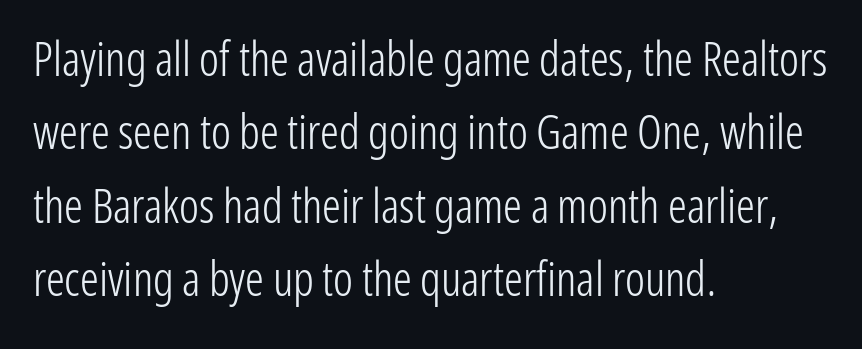
{"serif": "no", "italic": "no", "bold": "no", "weight": "light", "width": "condensed", "stroke_contrast": "low", "x_height": "medium", "monospaced": "no", "underline": "no", "align": "left", "line_spacing": "normal", "line_spacing_ratio": 1.56, "letter_spacing": "normal", "letter_spacing_em": 0.0, "glyph_px": 47}
